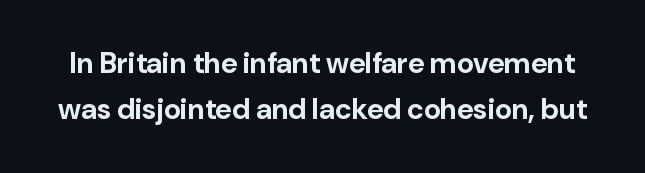
{"serif": "no", "italic": "no", "bold": "yes", "weight": "bold", "width": "normal", "stroke_contrast": "low", "x_height": "medium", "monospaced": "no", "underline": "no", "line_spacing": "normal", "line_spacing_ratio": 1.59, "letter_spacing": "normal", "letter_spacing_em": 0.0, "glyph_px": 29}
